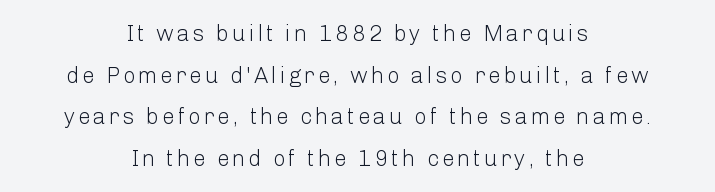
Check under the words: just untouched page. Heaviness? Minimal to ordinary, like unemphasized prose. Each line is balanced around a shared central axis. Vertical strokes here are truly vertical.
